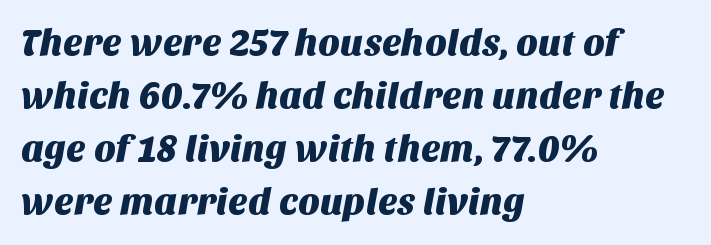
How would I describe the line gaps? Plain and ordinary. Note: no serifs on the glyphs. Letter spacing: default. Check the space under the baseline: it is left empty.
